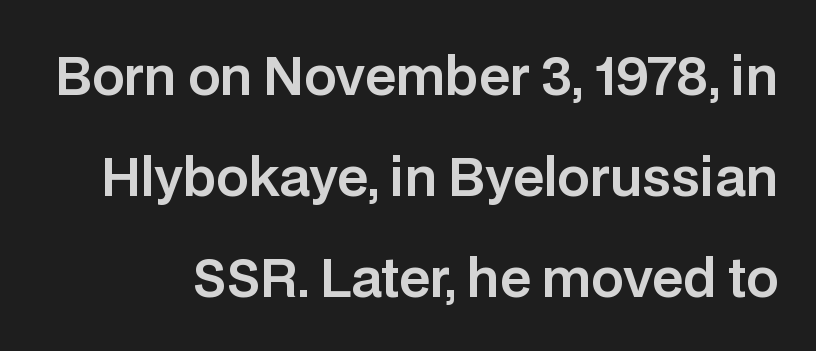
Q: Is the text italic (slanted)? A: No, it is upright.
Q: Is the typeface a serif or a sans-serif typeface? A: Sans-serif.
Q: Is the text underlined? A: No.
Q: Is the spacing between letters normal or unusually wide? A: Normal.
Q: Is the spacing between lines tight, normal or loose? A: Loose.
Q: Width (condensed, normal, or wide)? A: Normal.
Q: Stroke contrast? A: Low.
Q: x-height? A: Large.
Q: Monospaced? A: No.
